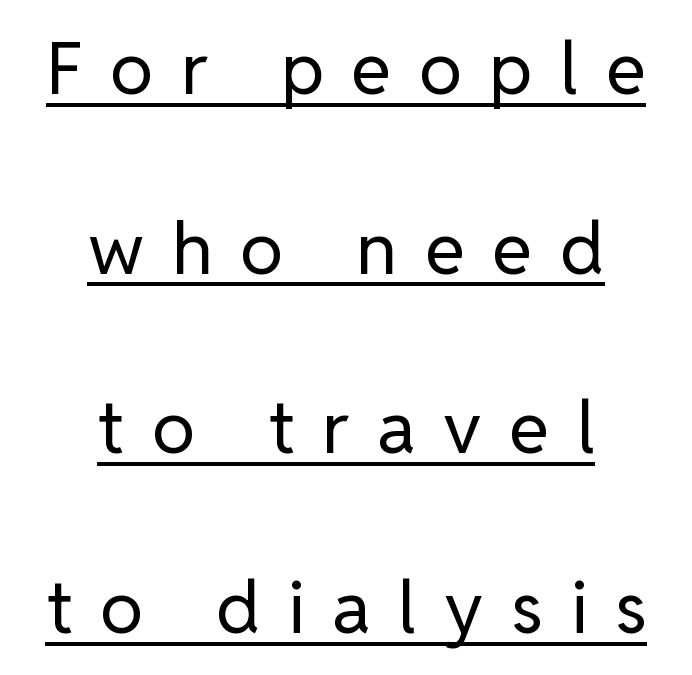
Q: Is the text bold? A: No.
Q: Is the text italic (slanted)? A: No, it is upright.
Q: Is the typeface a serif or a sans-serif typeface? A: Sans-serif.
Q: Is the text underlined? A: Yes.
Q: How is the paragraph aligned? A: Centered.
Q: Is the spacing between letters normal or unusually wide? A: Unusually wide.
Q: Is the spacing between lines tight, normal or loose? A: Loose.
Q: Width (condensed, normal, or wide)? A: Normal.
Q: Stroke contrast? A: Low.
Q: x-height? A: Medium.
Q: Monospaced? A: No.
